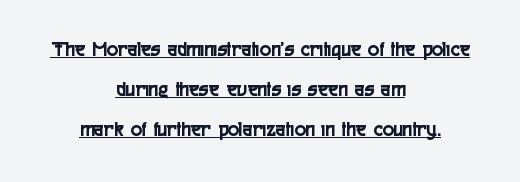
Both edges are ragged and mirror each other, which tells us the setting is centered. One glance says open: line gaps are wider than usual. Italic: no, the glyphs are upright roman. These lines keep a tight, regular rhythm from letter to letter. Glance below the letters and you will spot a drawn line.
